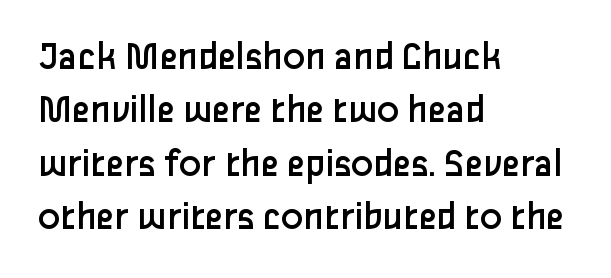
Q: Is the text bold? A: No.
Q: Is the text italic (slanted)? A: No, it is upright.
Q: Is the typeface a serif or a sans-serif typeface? A: Sans-serif.
Q: Is the text underlined? A: No.
Q: How is the paragraph aligned? A: Left-aligned.
Q: Is the spacing between letters normal or unusually wide? A: Normal.
Q: Is the spacing between lines tight, normal or loose? A: Normal.
Q: Width (condensed, normal, or wide)? A: Normal.
Q: Stroke contrast? A: Low.
Q: x-height? A: Medium.
Q: Monospaced? A: No.
